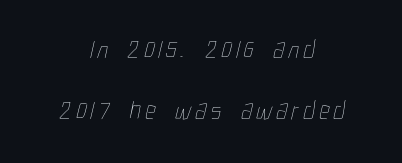
{"bold": "no", "underline": "no", "align": "center", "line_spacing": "loose", "line_spacing_ratio": 2.35, "glyph_px": 26}
